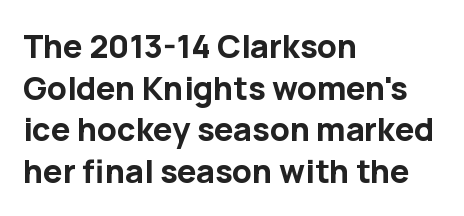
Q: Is the text bold? A: Yes.
Q: Is the text italic (slanted)? A: No, it is upright.
Q: Is the typeface a serif or a sans-serif typeface? A: Sans-serif.
Q: Is the text underlined? A: No.
Q: How is the paragraph aligned? A: Left-aligned.
Q: Is the spacing between letters normal or unusually wide? A: Normal.
Q: Is the spacing between lines tight, normal or loose? A: Normal.
Q: Width (condensed, normal, or wide)? A: Normal.
Q: Stroke contrast? A: Low.
Q: x-height? A: Medium.
Q: Monospaced? A: No.
